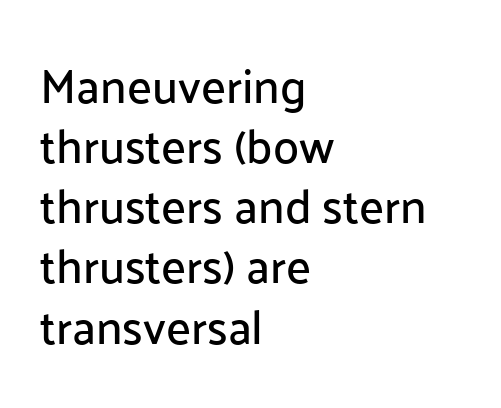
The image shows 47 px sans-serif type, upright; set left-aligned, normal line spacing (1.28x), normal letter spacing, not underlined; low stroke contrast and a medium x-height.
